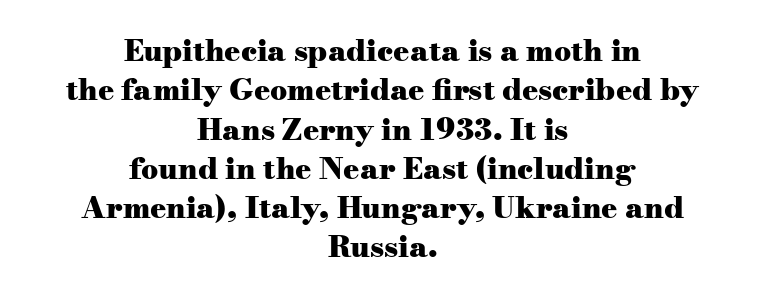
Q: Is the text bold? A: Yes.
Q: Is the text italic (slanted)? A: No, it is upright.
Q: Is the typeface a serif or a sans-serif typeface? A: Serif.
Q: Is the text underlined? A: No.
Q: How is the paragraph aligned? A: Centered.
Q: Is the spacing between letters normal or unusually wide? A: Normal.
Q: Is the spacing between lines tight, normal or loose? A: Normal.
Q: Width (condensed, normal, or wide)? A: Wide.
Q: Stroke contrast? A: Medium.
Q: x-height? A: Small.
Q: Monospaced? A: No.
